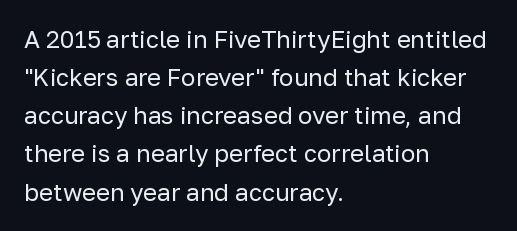
{"italic": "no", "bold": "no", "underline": "no", "align": "left", "line_spacing": "normal", "line_spacing_ratio": 1.59, "letter_spacing": "normal", "letter_spacing_em": 0.0, "glyph_px": 24}
